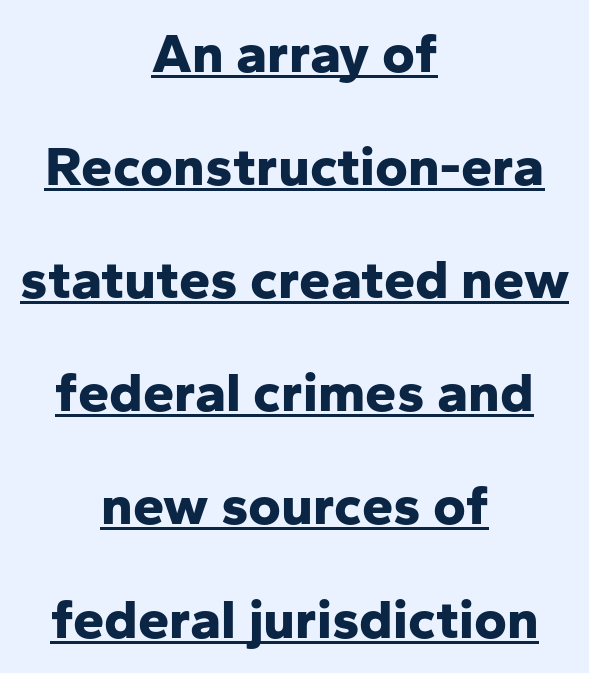
Compared with undecorated copy, this sample adds a rule below the words. The rendering keeps characters at their native spacing. Typeset on center — no edge is straight. Varying glyph widths throughout — classic text-font behaviour. Grotesque or geometric, the face here clearly has no serifs. Its strokes are broad and dark, the hallmark of bold type.
